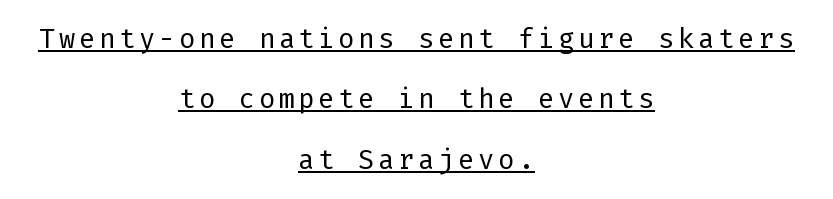
The image shows 27 px text type, upright; set centered, loose line spacing (2.24x), underlined.
